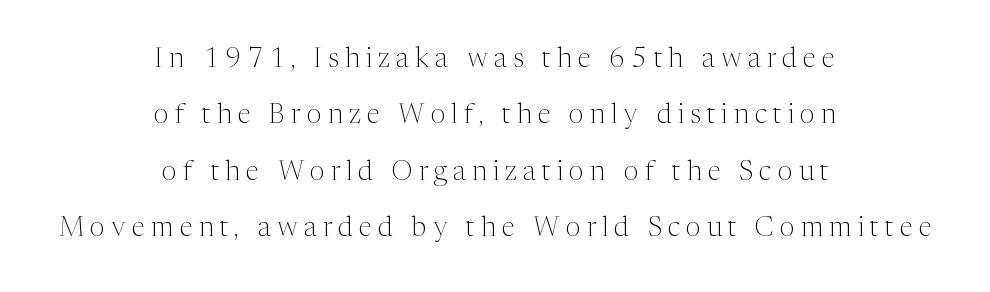
Q: Is the text bold? A: No.
Q: Is the text italic (slanted)? A: No, it is upright.
Q: Is the text underlined? A: No.
Q: How is the paragraph aligned? A: Centered.
Q: Is the spacing between letters normal or unusually wide? A: Unusually wide.
Q: Is the spacing between lines tight, normal or loose? A: Loose.
